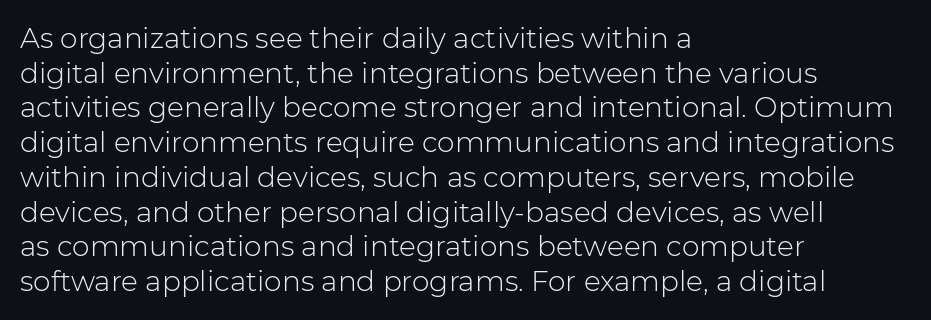
The image shows 28 px light sans-serif type, upright; set left-aligned, line spacing 1.24x, normal letter spacing, not underlined; low stroke contrast and a medium x-height.
